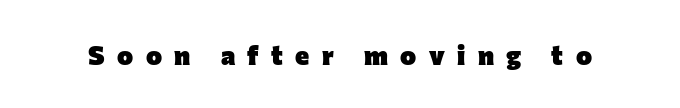
{"italic": "no", "bold": "yes", "underline": "no", "letter_spacing": "wide", "letter_spacing_em": 0.46, "glyph_px": 27}
